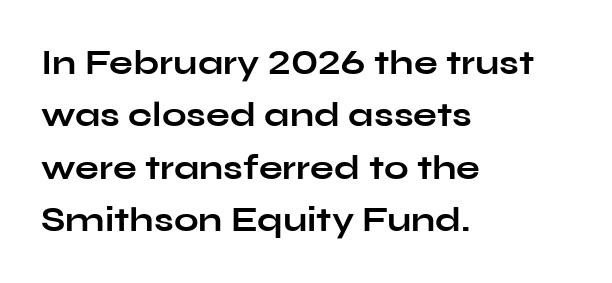
{"serif": "no", "italic": "no", "bold": "yes", "weight": "bold", "width": "wide", "stroke_contrast": "low", "x_height": "medium", "monospaced": "no", "underline": "no", "align": "left", "line_spacing": "normal", "line_spacing_ratio": 1.5, "letter_spacing": "normal", "letter_spacing_em": 0.0, "glyph_px": 35}
